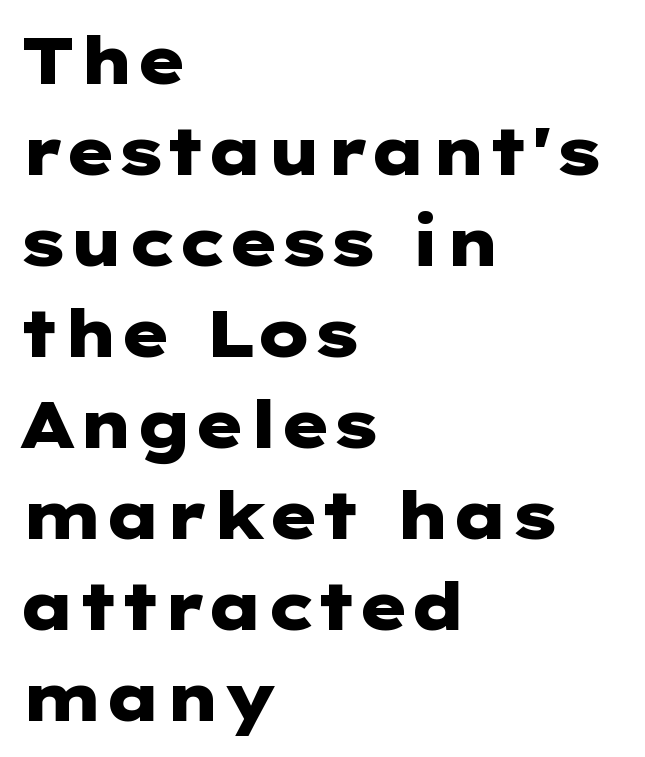
The image shows 65 px heavy, wide sans-serif type, upright; set left-aligned, normal line spacing (1.4x), normal letter spacing, not underlined; low stroke contrast and a medium x-height.
